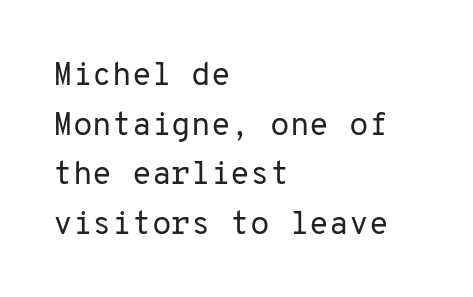
The image shows 32 px regular-weight sans-serif type, upright, monospaced; set left-aligned, normal line spacing (1.55x), normal letter spacing, not underlined; low stroke contrast and a medium x-height.
